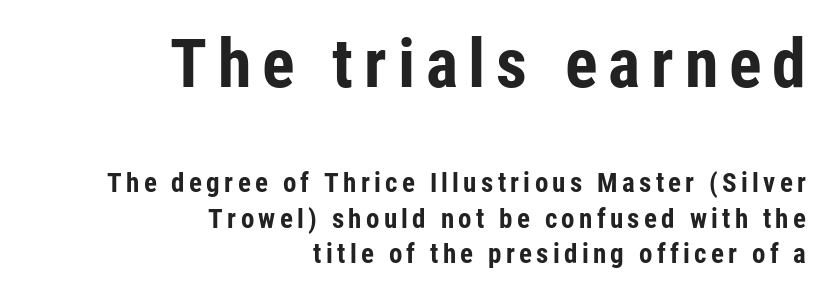
No italicization has been applied; the sample stays upright. Any mark beneath the type? The region is blank. The rendering uses a moderate line-height, typical for paragraphs. The face used here has the dense, thick strokes of a bold. Nope, no serifs anywhere on these letters.
